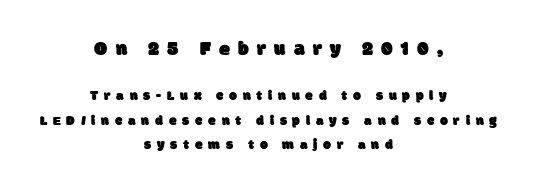
Q: Is the text underlined? A: No.
Q: How is the paragraph aligned? A: Centered.
Q: Is the spacing between letters normal or unusually wide? A: Unusually wide.
Q: Which block of text is set in a larger size, the first (top) or the second (bottom)? A: The first (top) one.
